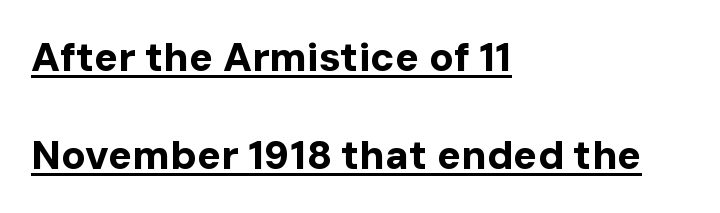
Nothing unusual about the tracking: characters are spaced as the font intends. Reading down the column, the eye jumps a long way to each next line. These lines stack with their left ends in a neat column. The sample has been set heavy, in full bold.
